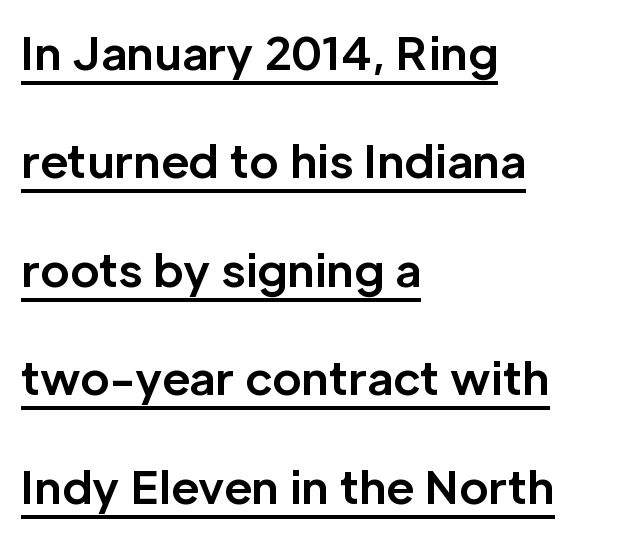
The image shows 45 px bold sans-serif type, upright; set left-aligned, loose line spacing (2.41x), normal letter spacing, underlined; low stroke contrast and a medium x-height.
